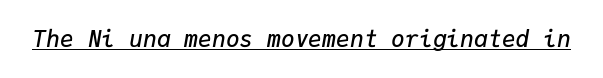
This sample uses an oblique cut, with every glyph tilted off the vertical. The rendering uses a semibold face; strokes are thickened but not to full bold. The letterforms sit shoulder to shoulder at normal distance. Like a heading marked for emphasis, these lines bear an underscore.
